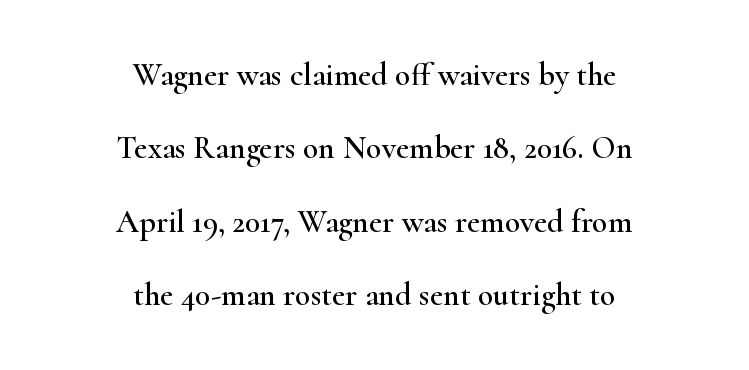
Q: Is the text italic (slanted)? A: No, it is upright.
Q: Is the typeface a serif or a sans-serif typeface? A: Serif.
Q: Is the text underlined? A: No.
Q: How is the paragraph aligned? A: Centered.
Q: Is the spacing between letters normal or unusually wide? A: Normal.
Q: Is the spacing between lines tight, normal or loose? A: Loose.
Q: Width (condensed, normal, or wide)? A: Wide.
Q: Stroke contrast? A: High.
Q: x-height? A: Small.
Q: Monospaced? A: No.
